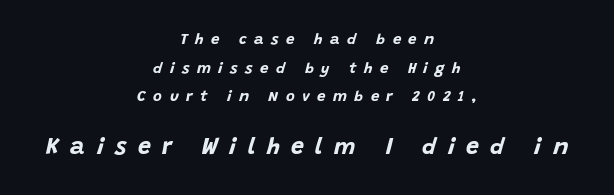
The image shows 23 px bold type, italic (leaning right); set centered, loose line spacing (1.91x), unusually wide letter spacing (+0.5 em), not underlined; the second (bottom) block is 1.53x larger.
